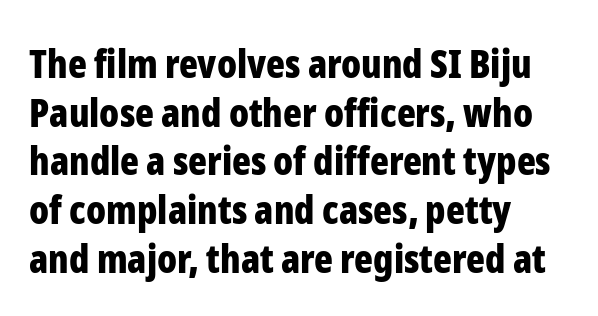
Q: Is the text bold? A: Yes.
Q: Is the text italic (slanted)? A: No, it is upright.
Q: Is the typeface a serif or a sans-serif typeface? A: Sans-serif.
Q: Is the text underlined? A: No.
Q: How is the paragraph aligned? A: Left-aligned.
Q: Is the spacing between letters normal or unusually wide? A: Normal.
Q: Is the spacing between lines tight, normal or loose? A: Normal.
Q: Width (condensed, normal, or wide)? A: Condensed.
Q: Stroke contrast? A: Low.
Q: x-height? A: Medium.
Q: Monospaced? A: No.
